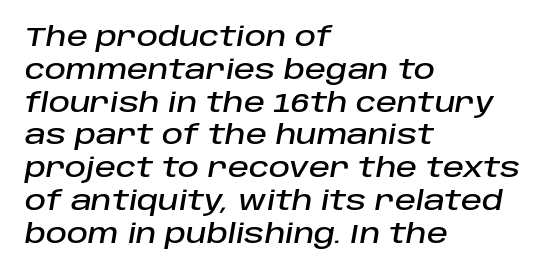
The image shows 26 px text type, italic (leaning right); set left-aligned, normal line spacing (1.26x), normal letter spacing, not underlined.
